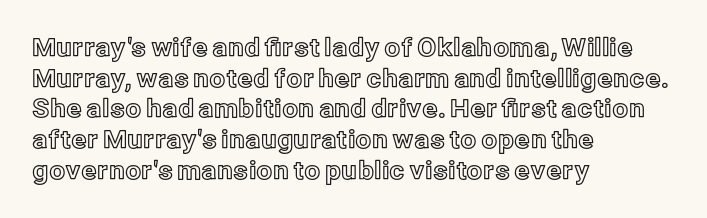
The image shows 25 px text type, upright; set left-aligned, line spacing 1.23x, normal letter spacing, not underlined.
